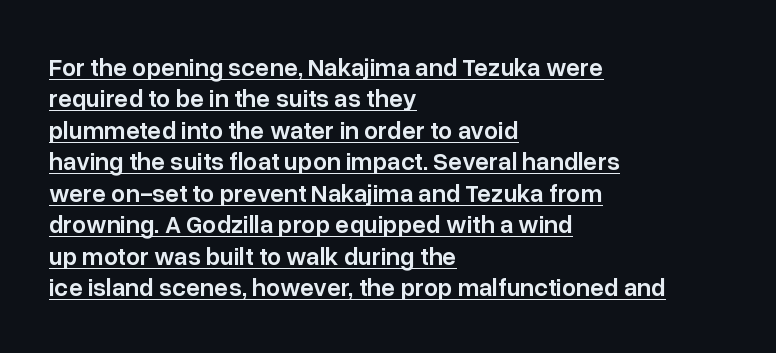
{"italic": "no", "bold": "semi", "underline": "yes", "align": "left", "line_spacing": "normal", "line_spacing_ratio": 1.26, "letter_spacing": "normal", "letter_spacing_em": 0.0, "glyph_px": 25}
